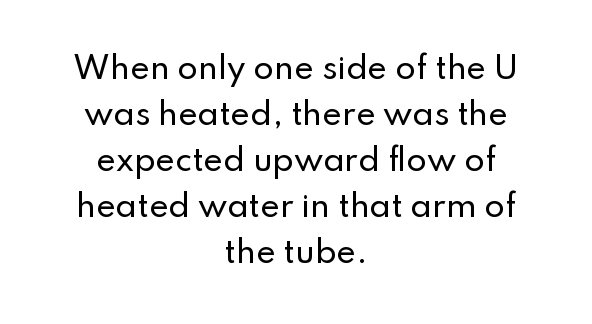
Q: Is the text italic (slanted)? A: No, it is upright.
Q: Is the typeface a serif or a sans-serif typeface? A: Sans-serif.
Q: Is the text underlined? A: No.
Q: How is the paragraph aligned? A: Centered.
Q: Is the spacing between letters normal or unusually wide? A: Normal.
Q: Is the spacing between lines tight, normal or loose? A: Normal.
Q: Width (condensed, normal, or wide)? A: Normal.
Q: Stroke contrast? A: Low.
Q: x-height? A: Small.
Q: Monospaced? A: No.
